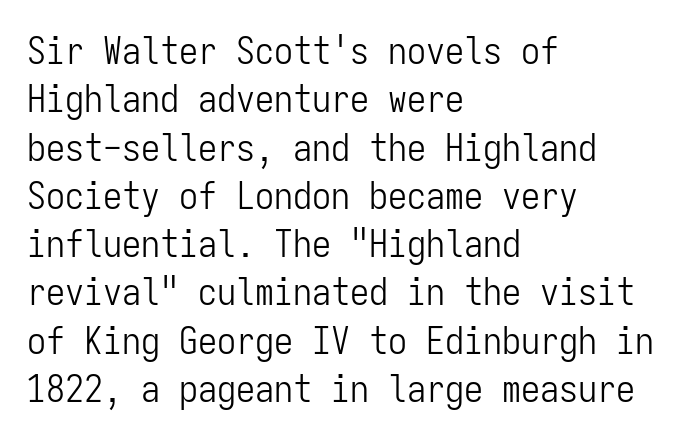
Letter spacing: default. Does the type have serifs? No, each stem ends abruptly. Spacing verdict: monospaced, one width for all characters. Anything drawn beneath the words? Only blank space. The lines are quadded left.
